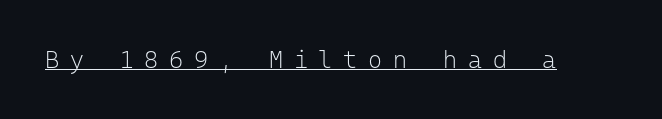
{"italic": "no", "bold": "no", "underline": "yes", "letter_spacing": "wide", "letter_spacing_em": 0.45, "glyph_px": 24}
